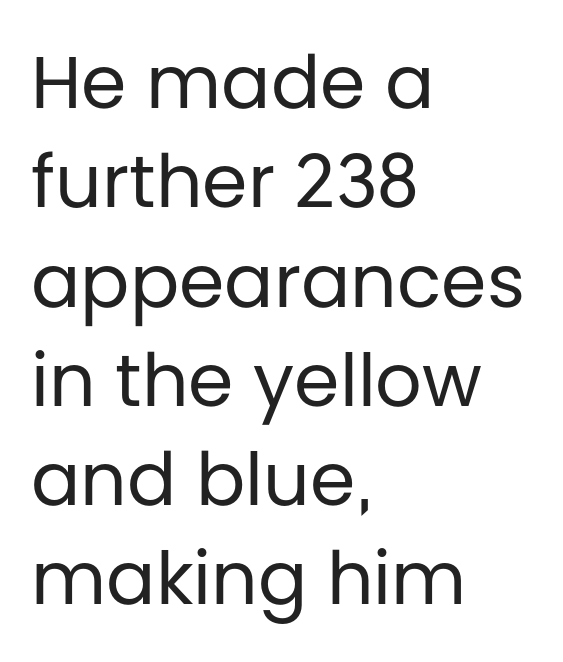
The image shows 73 px regular-weight sans-serif type, upright; set left-aligned, normal line spacing (1.36x), normal letter spacing, not underlined; low stroke contrast and a large x-height.
